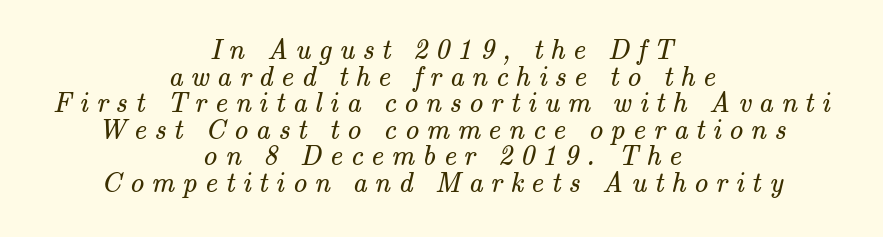
{"serif": "yes", "bold": "no", "weight": "regular", "width": "normal", "stroke_contrast": "medium", "x_height": "small", "monospaced": "no", "underline": "no", "align": "center", "line_spacing": "tight", "line_spacing_ratio": 0.95, "letter_spacing": "wide", "letter_spacing_em": 0.28, "glyph_px": 28}
